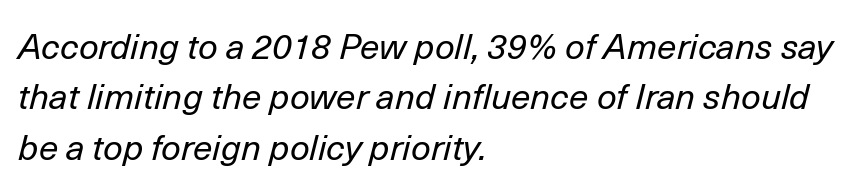
If you drew a ruler down the left edge, every line would touch it. Each row of text sits above clean, open space. Is the type heavy? It reads as light-to-regular instead. You could call the tracking neutral — neither tight nor loose.
